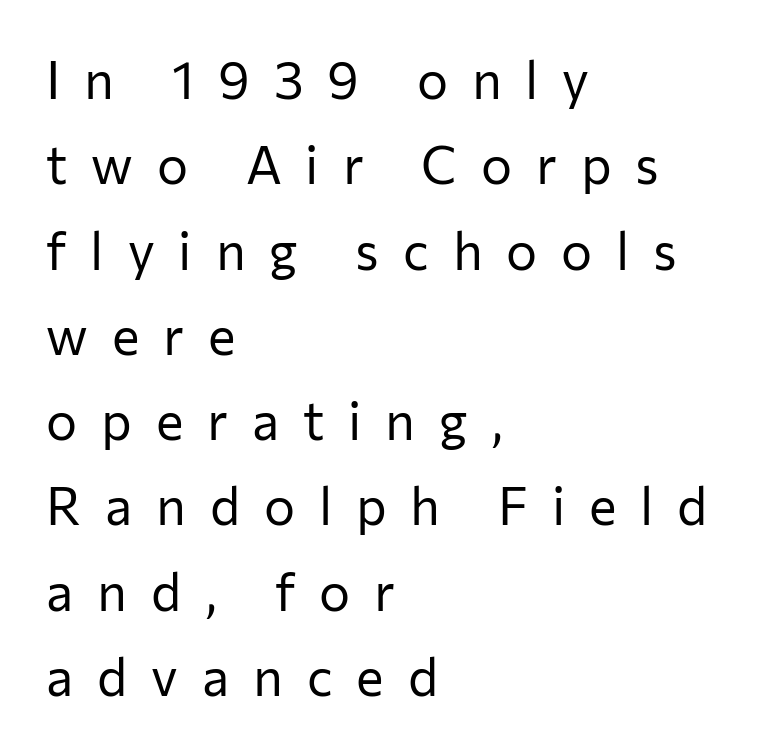
{"serif": "no", "italic": "no", "bold": "no", "weight": "regular", "width": "normal", "stroke_contrast": "low", "x_height": "medium", "monospaced": "no", "underline": "no", "align": "left", "line_spacing": "normal", "line_spacing_ratio": 1.64, "letter_spacing": "wide", "letter_spacing_em": 0.46, "glyph_px": 52}
